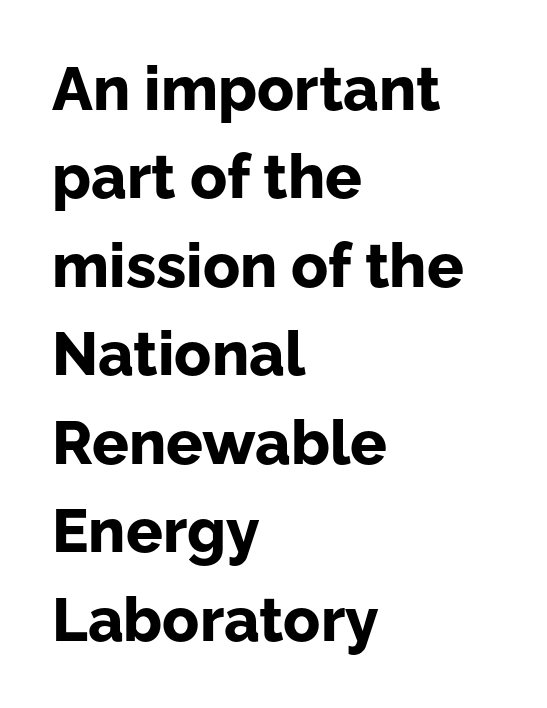
{"serif": "no", "italic": "no", "bold": "yes", "weight": "bold", "width": "normal", "stroke_contrast": "low", "x_height": "medium", "monospaced": "no", "underline": "no", "align": "left", "line_spacing": "normal", "line_spacing_ratio": 1.45, "letter_spacing": "normal", "letter_spacing_em": 0.0, "glyph_px": 61}
